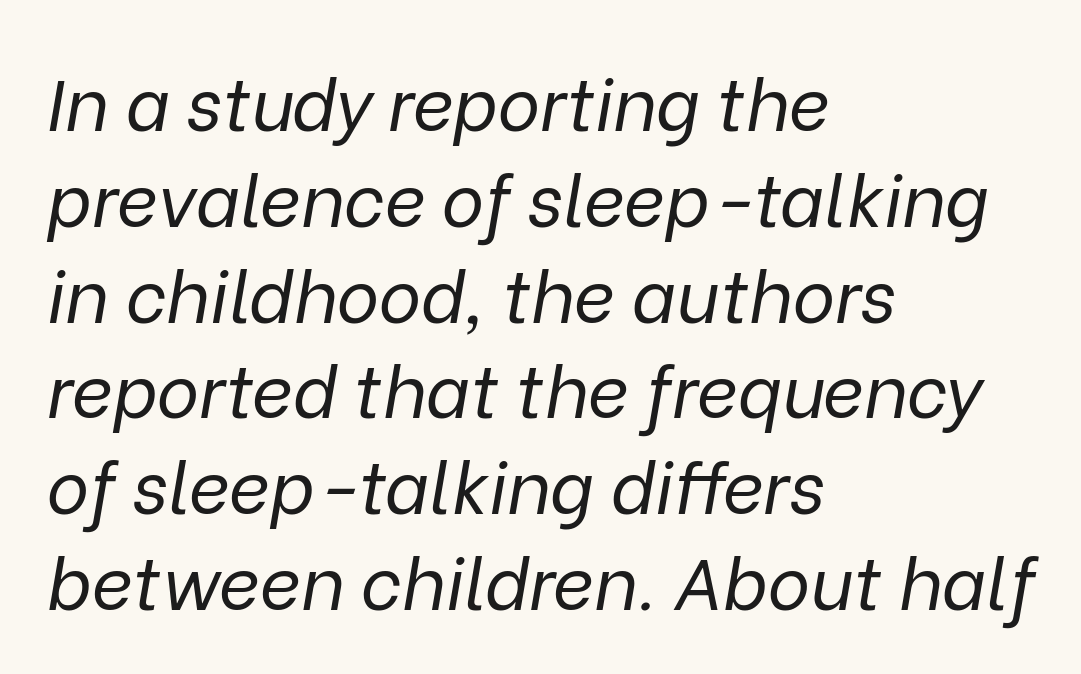
{"italic": "yes", "lean": "right", "slant_degrees": 9, "bold": "no", "weight": "regular", "width": "normal", "stroke_contrast": "low", "x_height": "medium", "monospaced": "no", "underline": "no", "align": "left", "line_spacing": "normal", "line_spacing_ratio": 1.33, "letter_spacing": "normal", "letter_spacing_em": 0.0, "glyph_px": 72}
